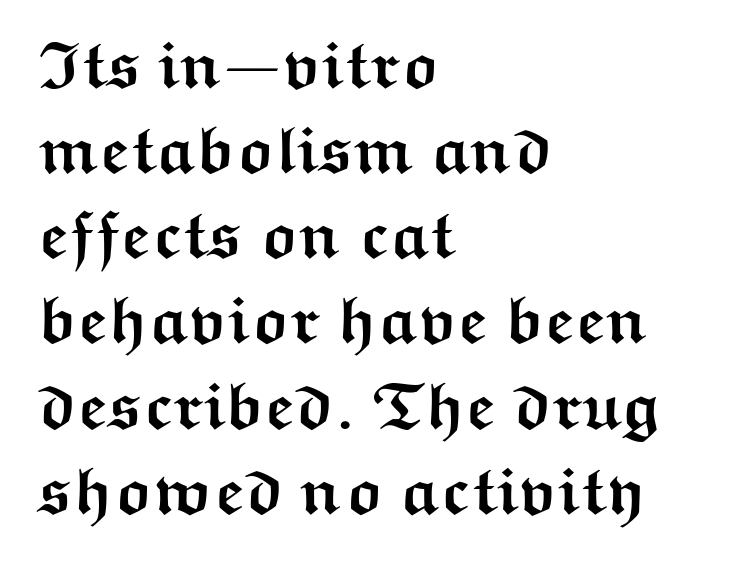
Q: Is the text bold? A: Yes.
Q: Is the text italic (slanted)? A: No, it is upright.
Q: Is the typeface a serif or a sans-serif typeface? A: Sans-serif.
Q: Is the text underlined? A: No.
Q: How is the paragraph aligned? A: Left-aligned.
Q: Is the spacing between letters normal or unusually wide? A: Normal.
Q: Is the spacing between lines tight, normal or loose? A: Normal.
Q: Width (condensed, normal, or wide)? A: Wide.
Q: Stroke contrast? A: Medium.
Q: x-height? A: Medium.
Q: Monospaced? A: No.
